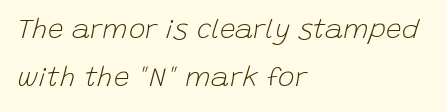
{"italic": "yes", "lean": "right", "slant_degrees": 15, "bold": "no", "weight": "light", "width": "normal", "stroke_contrast": "low", "x_height": "large", "monospaced": "no", "underline": "no", "align": "left", "line_spacing_ratio": 1.73, "letter_spacing": "normal", "letter_spacing_em": 0.0, "glyph_px": 28}
